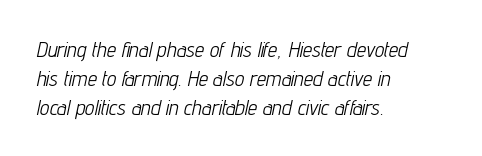
{"italic": "yes", "lean": "right", "slant_degrees": 12, "bold": "no", "underline": "no", "align": "left", "line_spacing": "normal", "line_spacing_ratio": 1.38, "letter_spacing": "normal", "letter_spacing_em": 0.0, "glyph_px": 21}
